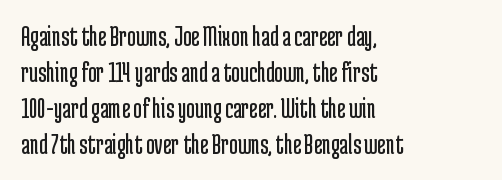
This is sans-serif lettering, the kind often seen on screens and signage. Characters follow at the spacing the type designer built in. The letters stand upright; this is a roman face. Is this a fixed-width face? No — the glyphs have proportional, varying widths.
